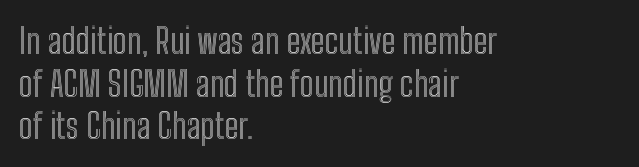
{"italic": "no", "width": "condensed", "x_height": "medium", "monospaced": "no", "underline": "no", "align": "left", "line_spacing_ratio": 1.22, "letter_spacing": "normal", "letter_spacing_em": 0.0, "glyph_px": 35}
